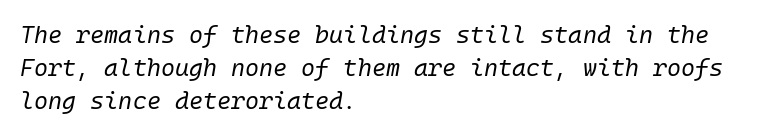
{"italic": "yes", "lean": "right", "slant_degrees": 10, "bold": "no", "underline": "no", "align": "left", "line_spacing": "normal", "line_spacing_ratio": 1.37, "letter_spacing": "normal", "letter_spacing_em": 0.0, "glyph_px": 24}
